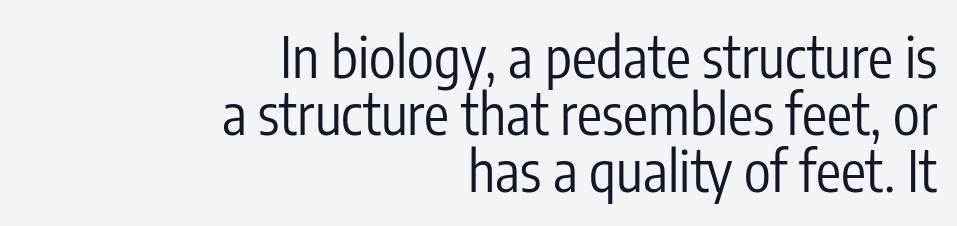
Vertical stems look standard width or narrower in stroke. Underlining? Definitely not there. Character widths vary here, with narrow letters taking less room than wide ones. One-word summary of the alignment: right. Quick note: not italic, upright. This sample trades vertical openness for compactness between lines.
